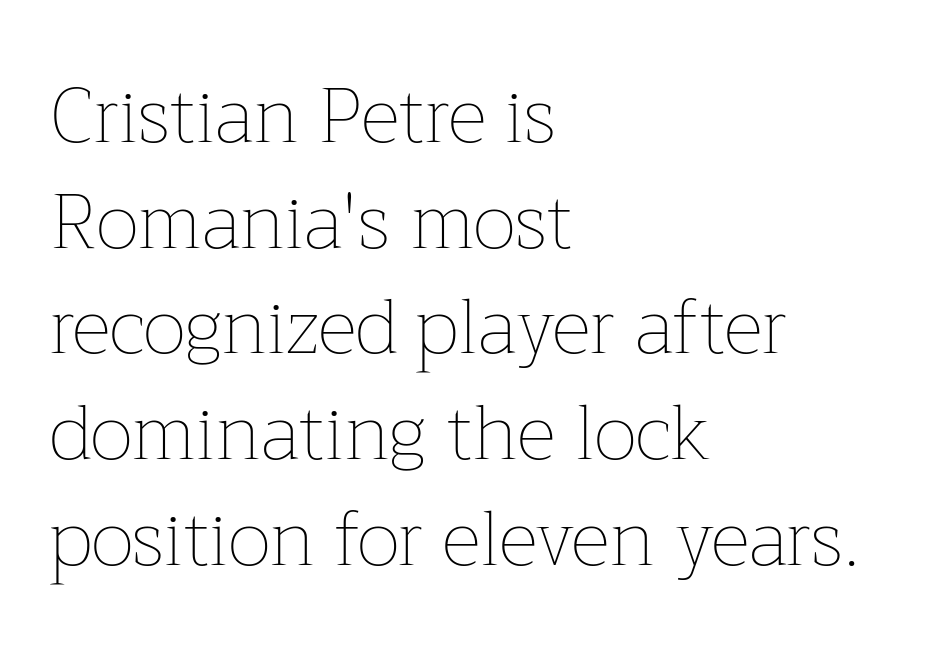
{"italic": "no", "bold": "no", "weight": "thin", "width": "normal", "stroke_contrast": "low", "x_height": "medium", "monospaced": "no", "underline": "no", "align": "left", "line_spacing": "normal", "line_spacing_ratio": 1.39, "letter_spacing": "normal", "letter_spacing_em": 0.0, "glyph_px": 76}
